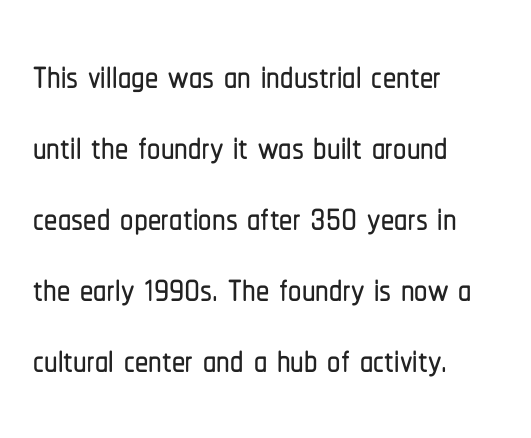
The image shows 53 px condensed sans-serif type, upright; set left-aligned, normal line spacing (1.34x), normal letter spacing, not underlined; low stroke contrast and a medium x-height.
